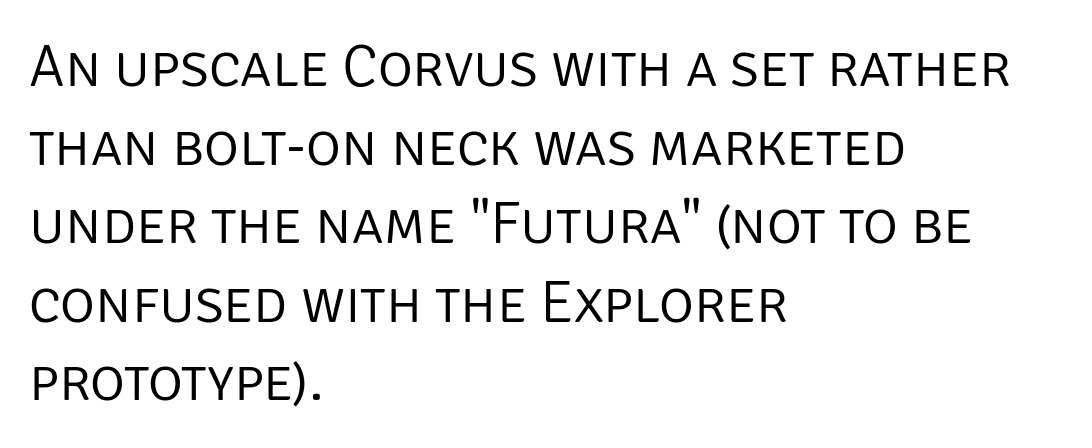
Q: Is the text bold? A: No.
Q: Is the text italic (slanted)? A: No, it is upright.
Q: Is the typeface a serif or a sans-serif typeface? A: Sans-serif.
Q: Is the text underlined? A: No.
Q: How is the paragraph aligned? A: Left-aligned.
Q: Is the spacing between letters normal or unusually wide? A: Normal.
Q: Is the spacing between lines tight, normal or loose? A: Normal.
Q: Width (condensed, normal, or wide)? A: Normal.
Q: Stroke contrast? A: Low.
Q: x-height? A: Large.
Q: Monospaced? A: No.
